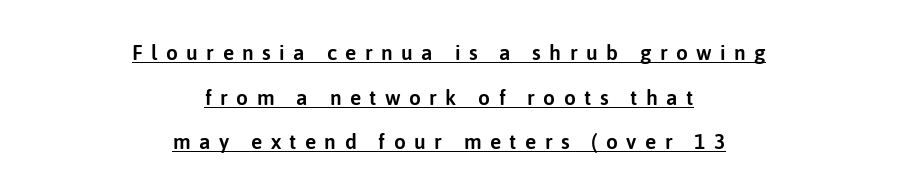
{"italic": "no", "underline": "yes", "align": "center", "line_spacing": "loose", "line_spacing_ratio": 2.13, "letter_spacing": "wide", "letter_spacing_em": 0.4, "glyph_px": 21}
